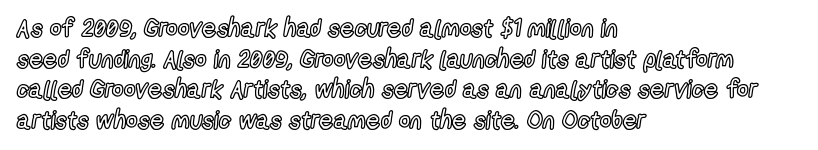
Which margin do the lines hug? The left one — the right edge is uneven. Bare-footed words on every line. Here the glyphs are tracked normally, forming tight word shapes.
